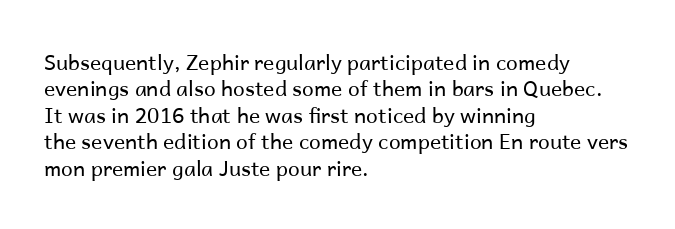
The rendering uses a moderate line-height, typical for paragraphs. Only glyphs here, with clear space below each row. The passage is arranged the way most books set body copy — flush left. Spacing between characters is what you'd get straight out of the box.
